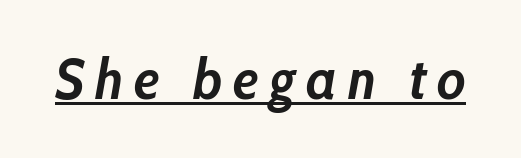
{"italic": "yes", "lean": "right", "slant_degrees": 10, "bold": "yes", "weight": "semibold", "width": "condensed", "stroke_contrast": "low", "x_height": "medium", "monospaced": "no", "underline": "yes", "glyph_px": 57}
